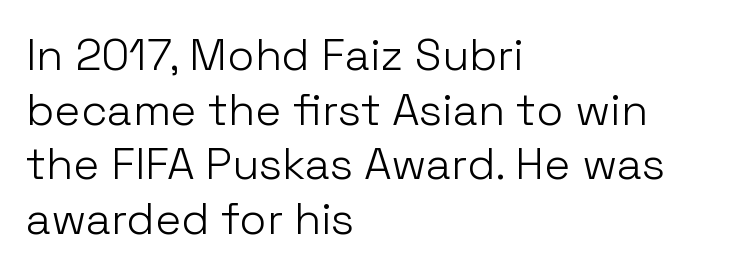
Q: Is the text bold? A: No.
Q: Is the text italic (slanted)? A: No, it is upright.
Q: Is the typeface a serif or a sans-serif typeface? A: Sans-serif.
Q: Is the text underlined? A: No.
Q: How is the paragraph aligned? A: Left-aligned.
Q: Is the spacing between letters normal or unusually wide? A: Normal.
Q: Width (condensed, normal, or wide)? A: Normal.
Q: Stroke contrast? A: Low.
Q: x-height? A: Medium.
Q: Monospaced? A: No.
